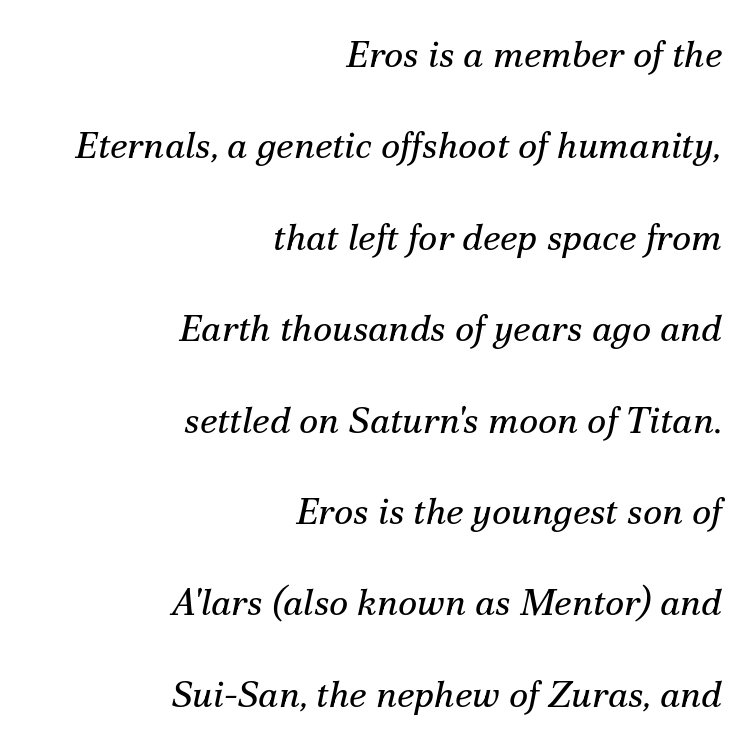
The image shows 37 px regular-weight serif type, italic (leaning right); set right-aligned, loose line spacing (2.47x), normal letter spacing, not underlined; medium stroke contrast and a small x-height.
